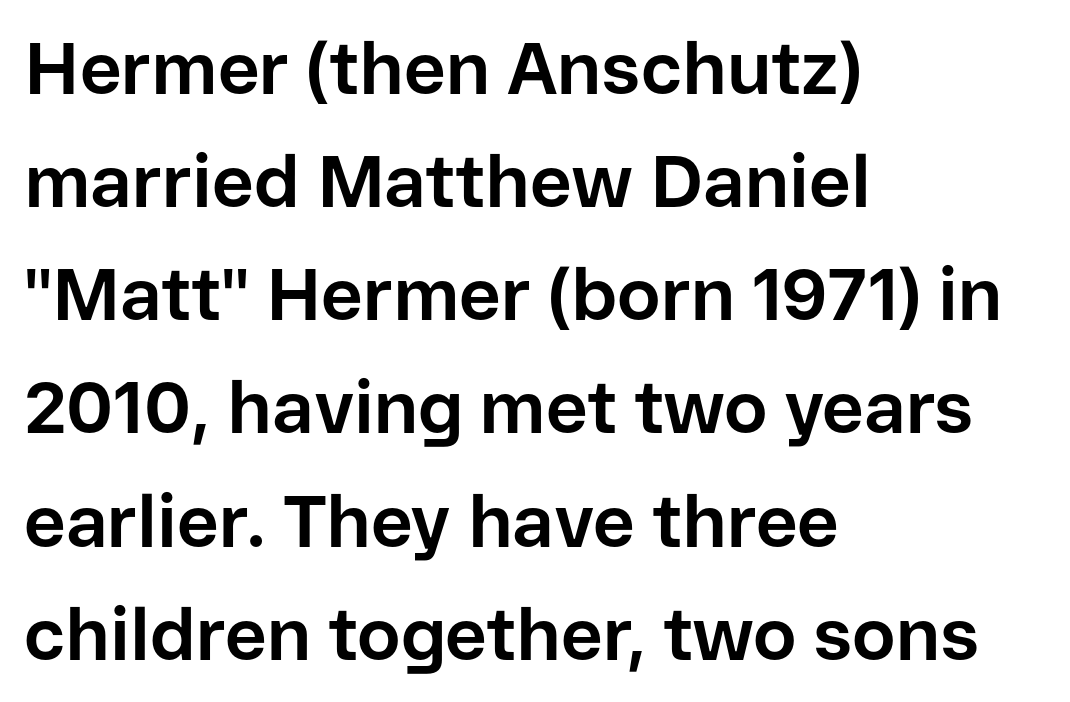
Short and long lines alike share a common starting point at left. A typesetter would mark this as roman, not italic. I'd call this a sans setting — the letters go barefoot. There is no visible air inserted between adjacent glyphs. The characters look thick and weighty, a clear bold. The passage shown is not underscored anywhere.
